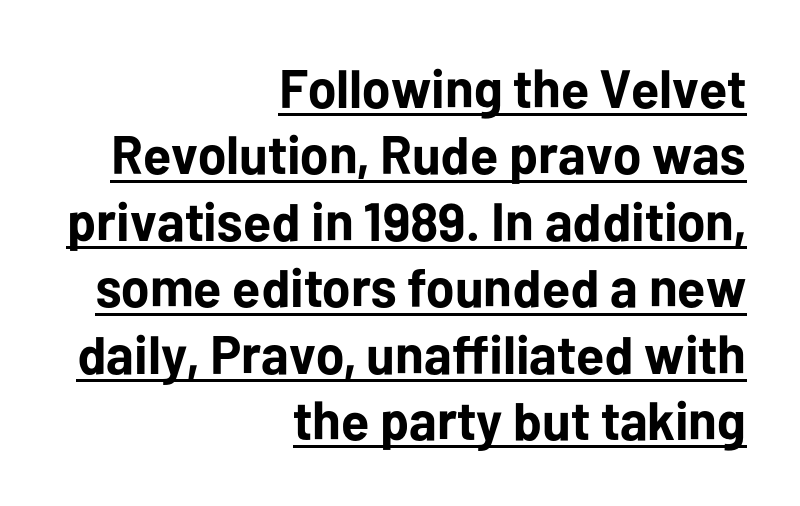
Serifs: no, the terminals of the letterforms are clean. A student would call this right alignment; a typographer would say flush right, rag left. The axis of the letterforms is exactly vertical. Looks like regular typesetting: each glyph gets only the width it needs. Somebody hit Ctrl+U on this one — the words are underlined. Nobody touched the tracking dial on this one.
